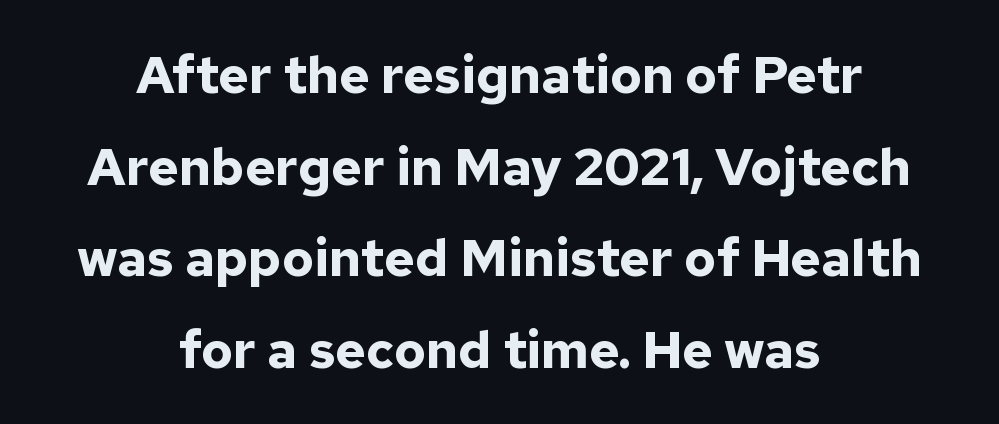
The image shows 52 px bold sans-serif type, upright; set centered, line spacing 1.76x, normal letter spacing, not underlined; low stroke contrast and a medium x-height.
